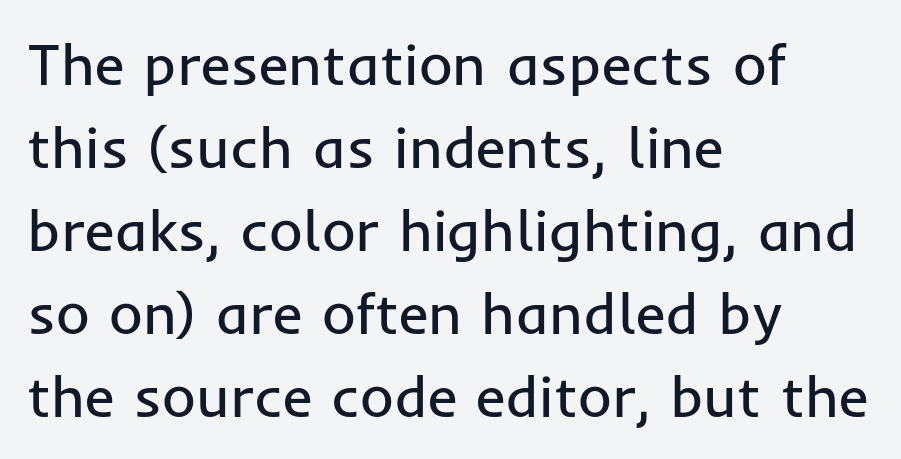
{"serif": "no", "italic": "no", "bold": "no", "weight": "regular", "width": "normal", "stroke_contrast": "low", "x_height": "medium", "monospaced": "no", "underline": "no", "align": "left", "line_spacing": "normal", "line_spacing_ratio": 1.43, "letter_spacing": "normal", "letter_spacing_em": 0.0, "glyph_px": 58}
